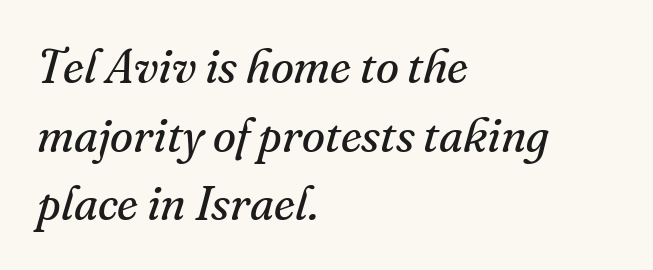
Visually the block forms a straight wall on the left and a jagged coastline on the right. Character widths vary here, with narrow letters taking less room than wide ones. The rendering applies a slant to the glyphs. Honestly, there is no underline to notice here at all. A typesetter would call this zero additional tracking. Unlike a clean sans, this face finishes its strokes with serifs.
